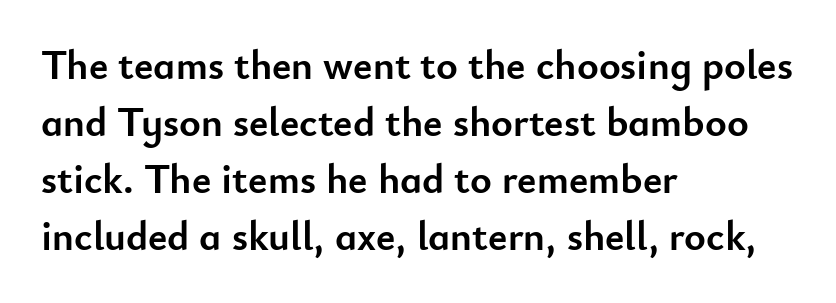
The image shows 41 px semibold sans-serif type, upright; set left-aligned, normal line spacing (1.39x), normal letter spacing, not underlined; low stroke contrast and a small x-height.
